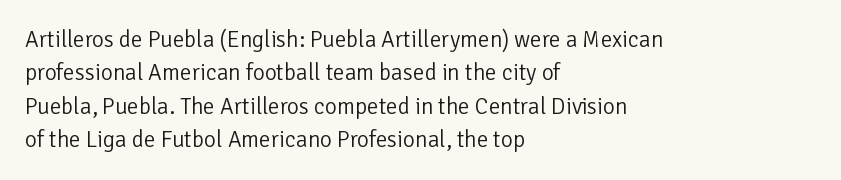
{"italic": "no", "bold": "no", "underline": "no", "align": "left", "line_spacing": "normal", "line_spacing_ratio": 1.45, "letter_spacing": "normal", "letter_spacing_em": 0.0, "glyph_px": 23}
